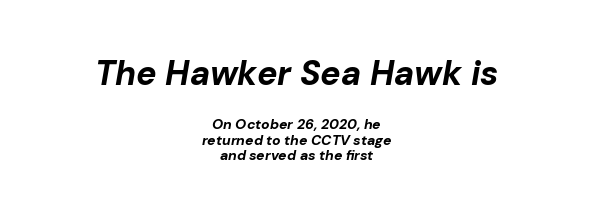
{"italic": "yes", "lean": "right", "slant_degrees": 10, "bold": "yes", "weight": "bold", "width": "normal", "stroke_contrast": "low", "x_height": "medium", "monospaced": "no", "underline": "no", "align": "center", "line_spacing": "tight", "line_spacing_ratio": 1.09, "letter_spacing": "normal", "letter_spacing_em": 0.0, "larger_block": "first", "size_ratio": 2.43, "glyph_px": 34}
